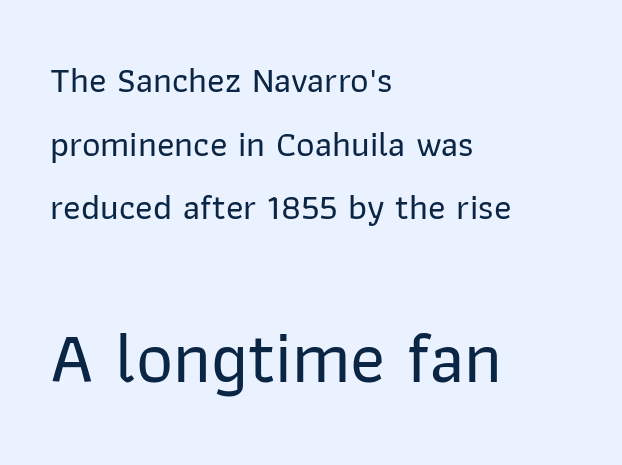
A roman cut, with each character standing at attention. This rendering employs a face without finishing strokes, i.e., a sans-serif. Typeset ragged right — the left edge is the straight one. Standard letterfit; no display-style spreading of the glyphs.
